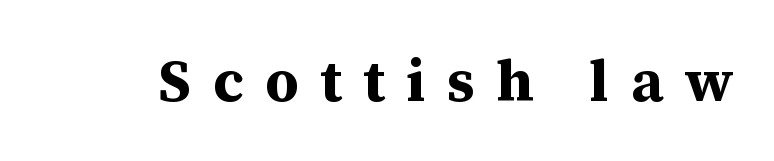
Tall strokes in this sample are plumb rather than angled. Notice how thick the strokes are: this is what a full bold looks like. Display-style spreading of the glyphs; the letterfit is very open. The font family rendered here belongs to the serif group. No word sits above an underline.
